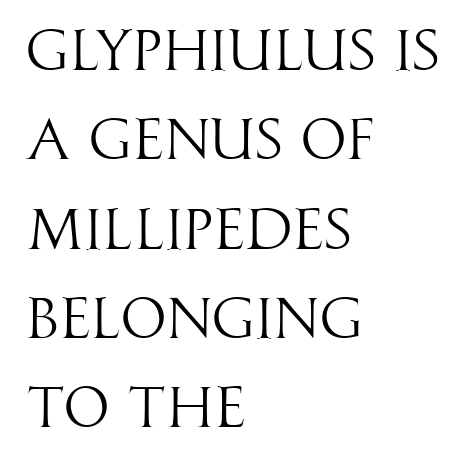
Q: Is the text bold? A: No.
Q: Is the text italic (slanted)? A: No, it is upright.
Q: Is the typeface a serif or a sans-serif typeface? A: Sans-serif.
Q: Is the text underlined? A: No.
Q: How is the paragraph aligned? A: Left-aligned.
Q: Is the spacing between letters normal or unusually wide? A: Normal.
Q: Is the spacing between lines tight, normal or loose? A: Normal.
Q: Width (condensed, normal, or wide)? A: Condensed.
Q: Stroke contrast? A: High.
Q: x-height? A: Large.
Q: Monospaced? A: No.
